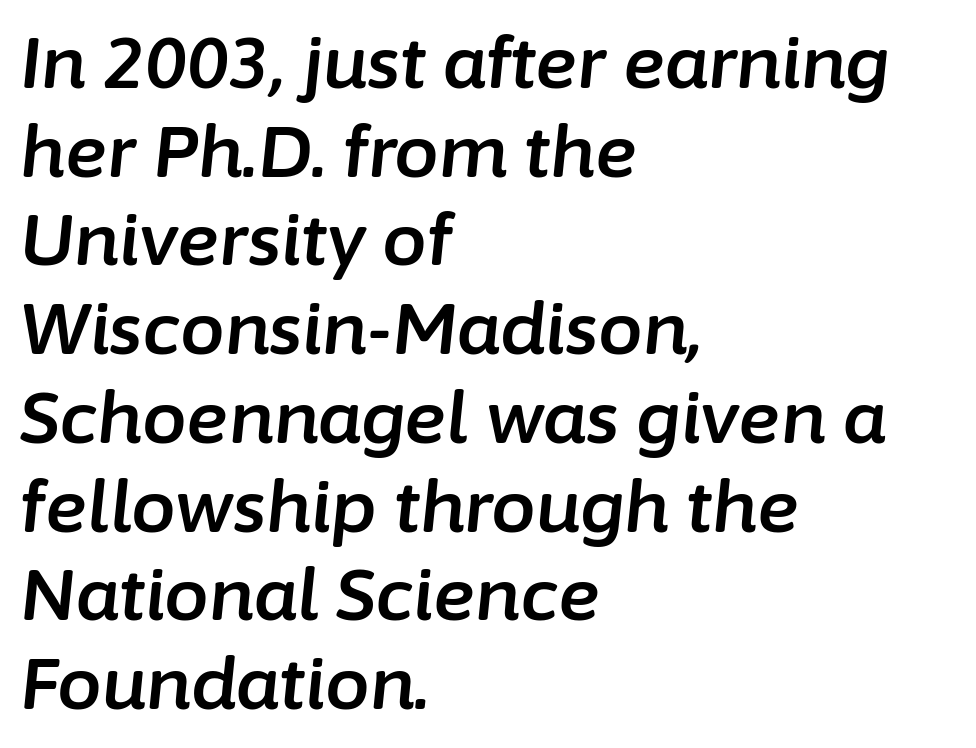
{"italic": "yes", "lean": "right", "slant_degrees": 6, "width": "normal", "stroke_contrast": "low", "x_height": "medium", "monospaced": "no", "underline": "no", "align": "left", "line_spacing": "normal", "line_spacing_ratio": 1.25, "letter_spacing": "normal", "letter_spacing_em": 0.0, "glyph_px": 71}
